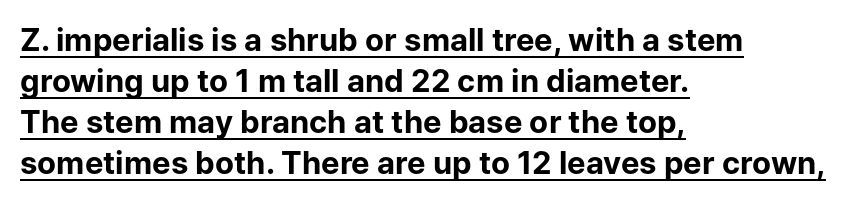
The image shows 31 px bold sans-serif type, upright; set left-aligned, normal line spacing (1.32x), normal letter spacing, underlined; low stroke contrast and a medium x-height.
